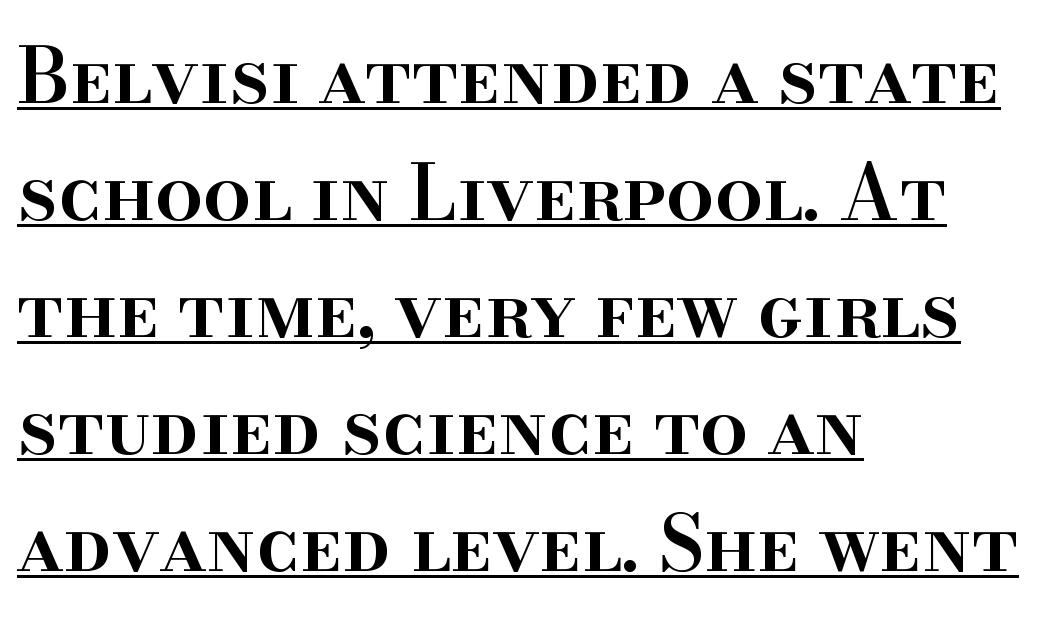
These lines stack with their left ends in a neat column. This rendering employs a face with finishing strokes, i.e., a serif. Notice how the stems are strictly vertical — no italics here. Spacing verdict: proportional, widths tailored to each character. Vertically, the passage feels balanced, rows spaced as you'd expect.
